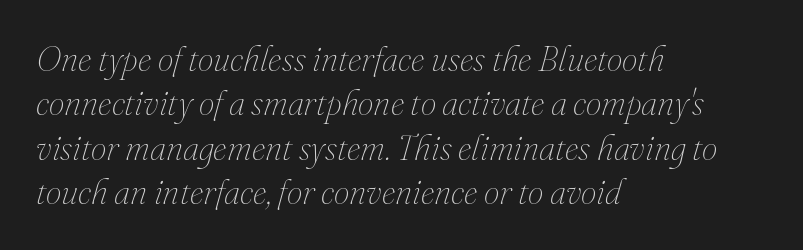
These lines keep a tight, regular rhythm from letter to letter. The rendering uses natural spacing where letterforms have individual widths. Ink coverage per letter is moderate at most. Notice how descenders clear the ascenders below comfortably — that's standard leading. Quick note: underline off.
